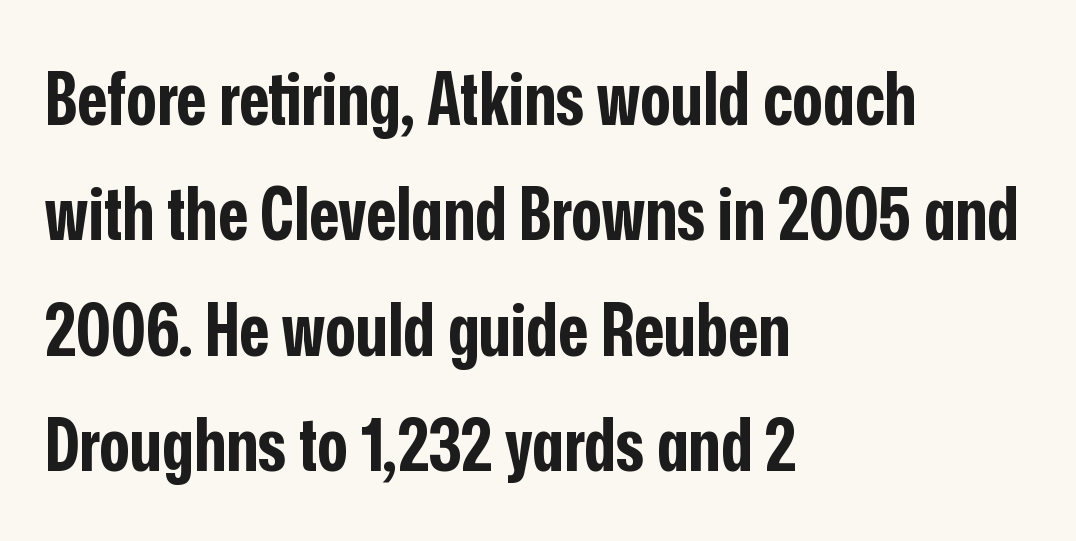
Q: Is the text bold? A: Yes.
Q: Is the text italic (slanted)? A: No, it is upright.
Q: Is the typeface a serif or a sans-serif typeface? A: Sans-serif.
Q: Is the text underlined? A: No.
Q: How is the paragraph aligned? A: Left-aligned.
Q: Is the spacing between letters normal or unusually wide? A: Normal.
Q: Is the spacing between lines tight, normal or loose? A: Normal.
Q: Width (condensed, normal, or wide)? A: Condensed.
Q: Stroke contrast? A: Low.
Q: x-height? A: Medium.
Q: Monospaced? A: No.
